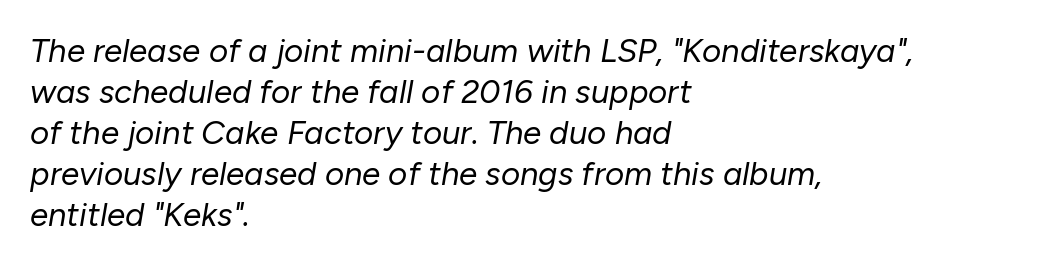
This reads as an unemphasized weight, regular at the heaviest. The area under the type is left untouched. If you drew a ruler down the left edge, every line would touch it. Tracking value appears to be zero — textbook default spacing. Does the lettering tilt? It does — this is italic.
